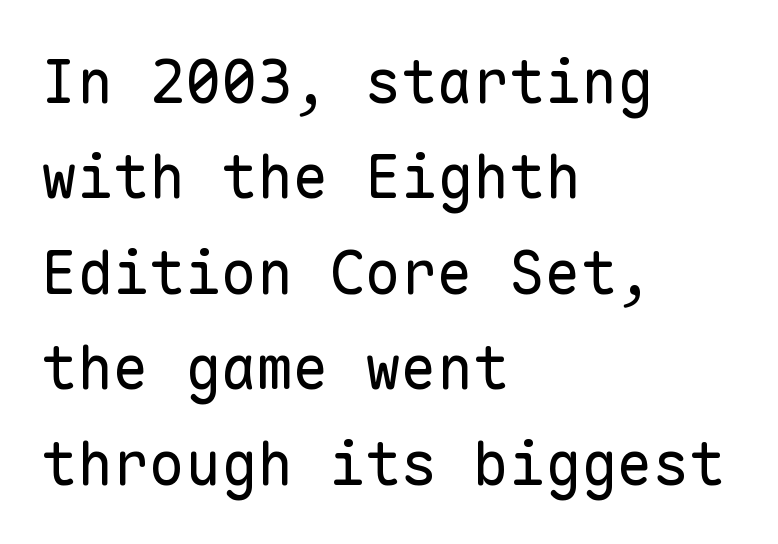
The image shows 60 px regular-weight sans-serif type, upright, monospaced; set left-aligned, normal line spacing (1.59x), normal letter spacing, not underlined; low stroke contrast and a medium x-height.
